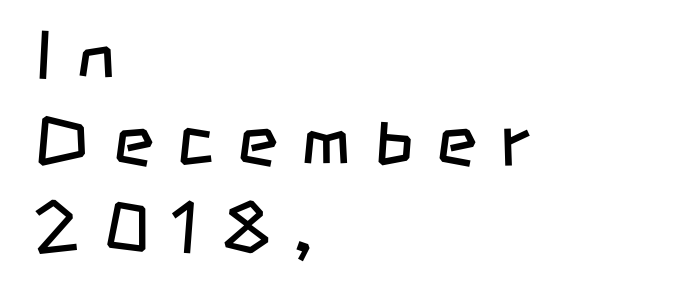
The image shows 70 px regular-weight, condensed sans-serif type; set left-aligned, line spacing 1.23x, unusually wide letter spacing (+0.34 em), not underlined; low stroke contrast and a large x-height.
